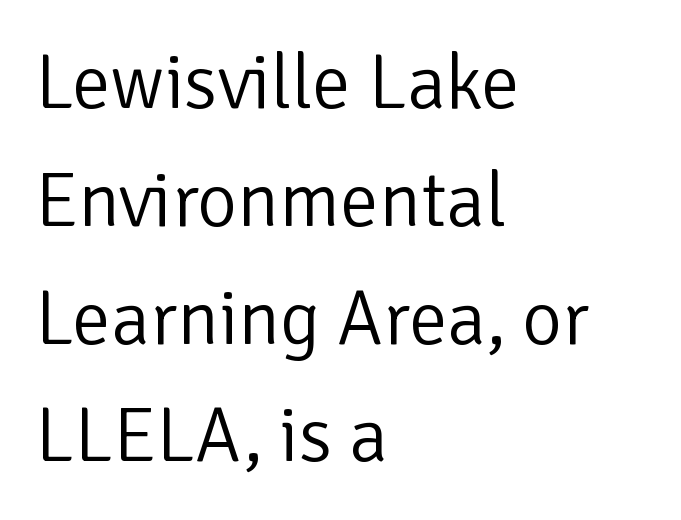
Q: Is the text bold? A: No.
Q: Is the text italic (slanted)? A: No, it is upright.
Q: Is the typeface a serif or a sans-serif typeface? A: Sans-serif.
Q: Is the text underlined? A: No.
Q: How is the paragraph aligned? A: Left-aligned.
Q: Is the spacing between letters normal or unusually wide? A: Normal.
Q: Is the spacing between lines tight, normal or loose? A: Normal.
Q: Width (condensed, normal, or wide)? A: Normal.
Q: Stroke contrast? A: Low.
Q: x-height? A: Medium.
Q: Monospaced? A: No.
